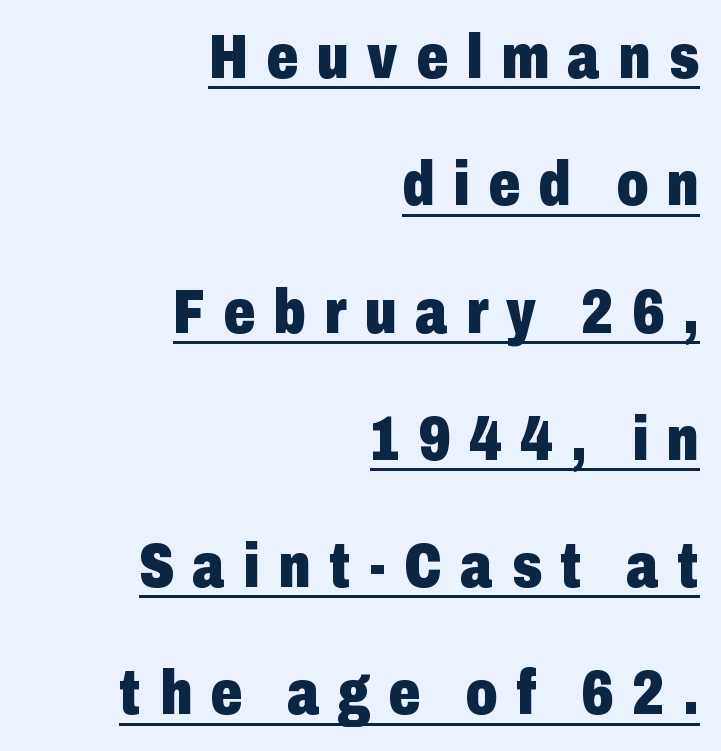
{"serif": "no", "italic": "no", "bold": "yes", "weight": "heavy", "width": "condensed", "stroke_contrast": "low", "x_height": "medium", "monospaced": "no", "underline": "yes", "align": "right", "line_spacing": "loose", "line_spacing_ratio": 2.02, "letter_spacing": "wide", "letter_spacing_em": 0.29, "glyph_px": 63}
